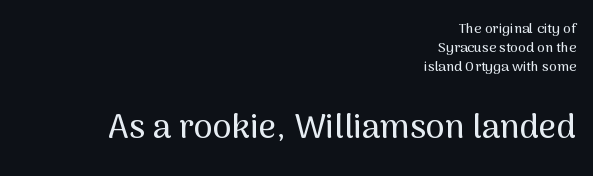
Scale increases going downward across the two blocks. These lines are composed in type without serifs. Do the characters align in a grid? No, the font is proportional. The rendering anchors every line to the right-hand side. Every character sits straight up, as roman type does.
